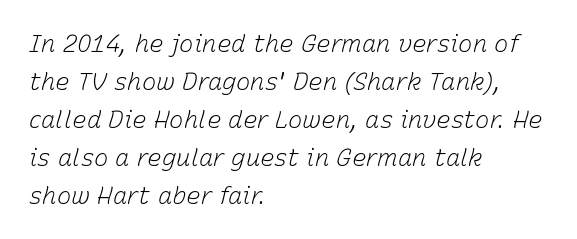
Q: Is the text bold? A: No.
Q: Is the text italic (slanted)? A: Yes, it leans right by about 15 degrees.
Q: Is the text underlined? A: No.
Q: How is the paragraph aligned? A: Left-aligned.
Q: Is the spacing between letters normal or unusually wide? A: Normal.
Q: Is the spacing between lines tight, normal or loose? A: Normal.
